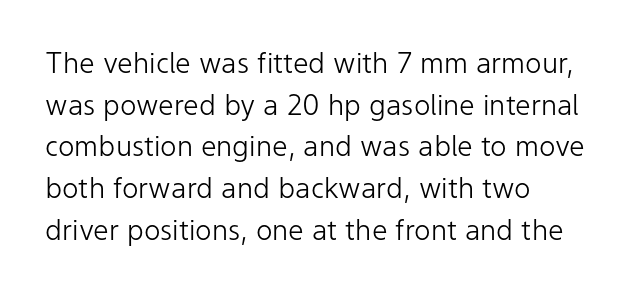
The image shows 28 px light sans-serif type, upright; set left-aligned, normal line spacing (1.49x), normal letter spacing, not underlined; low stroke contrast and a medium x-height.
